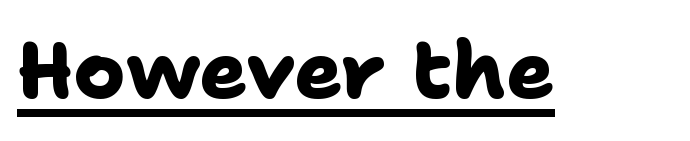
{"serif": "no", "bold": "yes", "weight": "heavy", "width": "normal", "stroke_contrast": "low", "x_height": "medium", "monospaced": "no", "underline": "yes", "letter_spacing": "normal", "letter_spacing_em": 0.0, "glyph_px": 79}
